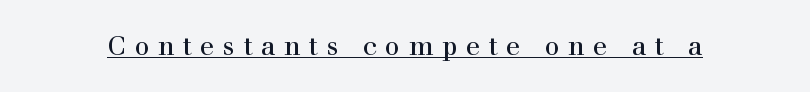
Look at the tracking — it's clearly loosened, letters drifting apart. Each line of the rendering has a horizontal stroke beneath the glyphs. This is the regular roman posture of the typeface.
